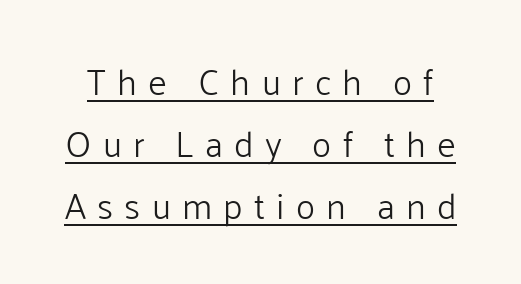
The image shows 36 px light sans-serif type, upright; set line spacing 1.72x, unusually wide letter spacing (+0.31 em), underlined; low stroke contrast and a medium x-height.
